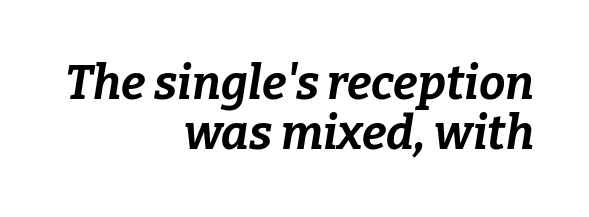
The image shows 47 px bold type, italic (leaning right); set right-aligned, tight line spacing (1.06x), normal letter spacing, not underlined; low stroke contrast and a medium x-height.
